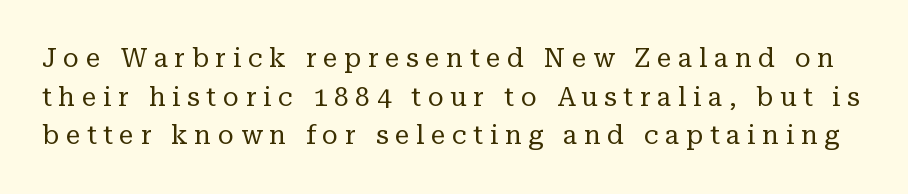
The image shows 26 px text type, upright; set normal line spacing (1.49x), unusually wide letter spacing (+0.26 em), not underlined.
